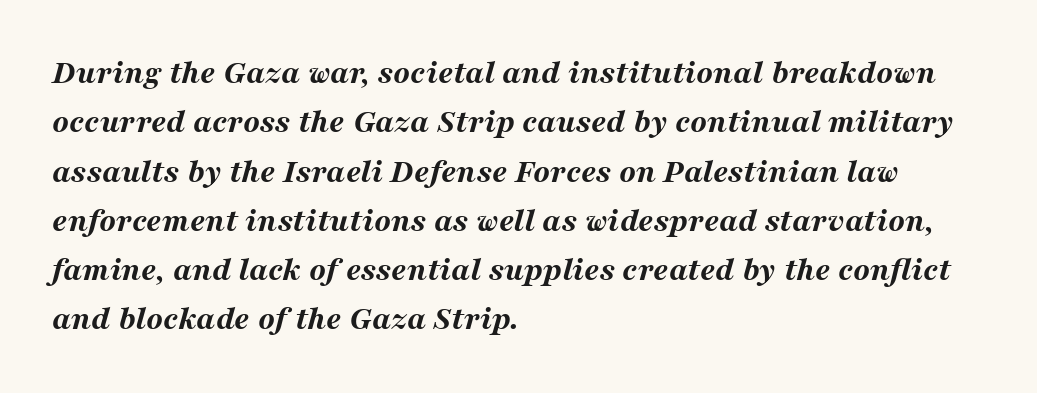
Q: Is the text bold? A: Yes.
Q: Is the text italic (slanted)? A: Yes, it leans right by about 16 degrees.
Q: Is the text underlined? A: No.
Q: How is the paragraph aligned? A: Left-aligned.
Q: Is the spacing between letters normal or unusually wide? A: Normal.
Q: Is the spacing between lines tight, normal or loose? A: Normal.
Q: Width (condensed, normal, or wide)? A: Wide.
Q: Stroke contrast? A: Medium.
Q: x-height? A: Medium.
Q: Monospaced? A: No.
